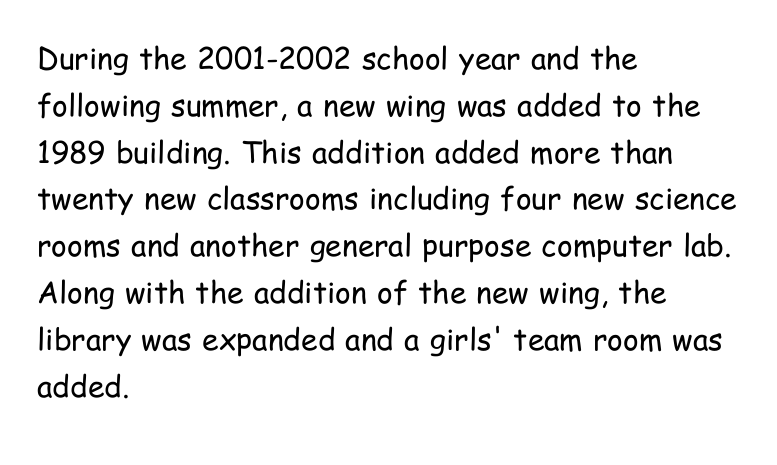
Q: Is the text bold? A: No.
Q: Is the text italic (slanted)? A: No, it is upright.
Q: Is the typeface a serif or a sans-serif typeface? A: Sans-serif.
Q: Is the text underlined? A: No.
Q: How is the paragraph aligned? A: Left-aligned.
Q: Is the spacing between letters normal or unusually wide? A: Normal.
Q: Is the spacing between lines tight, normal or loose? A: Normal.
Q: Width (condensed, normal, or wide)? A: Condensed.
Q: Stroke contrast? A: Low.
Q: x-height? A: Medium.
Q: Monospaced? A: No.
